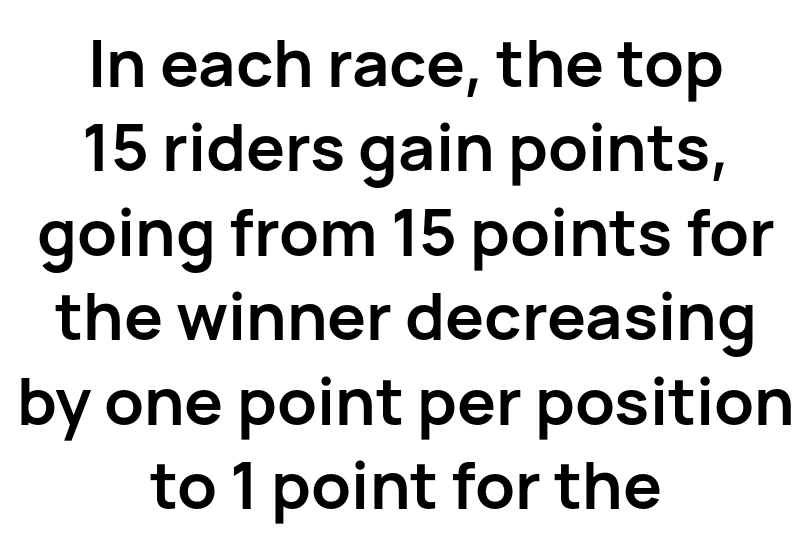
Q: Is the text bold? A: Yes.
Q: Is the text italic (slanted)? A: No, it is upright.
Q: Is the typeface a serif or a sans-serif typeface? A: Sans-serif.
Q: Is the text underlined? A: No.
Q: How is the paragraph aligned? A: Centered.
Q: Is the spacing between letters normal or unusually wide? A: Normal.
Q: Is the spacing between lines tight, normal or loose? A: Normal.
Q: Width (condensed, normal, or wide)? A: Normal.
Q: Stroke contrast? A: Low.
Q: x-height? A: Medium.
Q: Monospaced? A: No.
